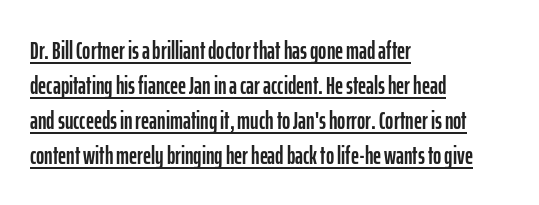
The image shows 25 px text type, upright; set left-aligned, normal line spacing (1.4x), normal letter spacing, underlined.
